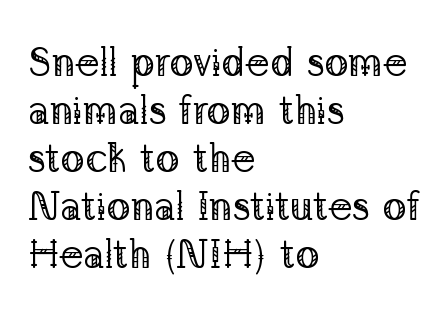
Each letter's strokes conclude with small projecting serifs. Tracking here is standard; glyphs follow each other at the usual distance. The passage is arranged the way most books set body copy — flush left. A typesetter would mark this as roman, not italic. Honestly, there is no underline to notice here at all. You could not count columns in this text — the font is proportionally spaced.
